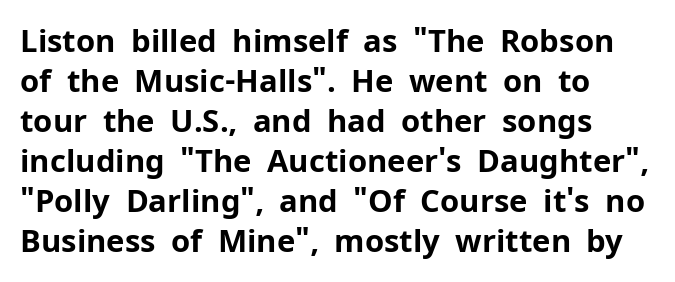
The image shows 31 px bold sans-serif type, upright; set left-aligned, normal line spacing (1.29x), normal letter spacing, not underlined; low stroke contrast and a medium x-height.
